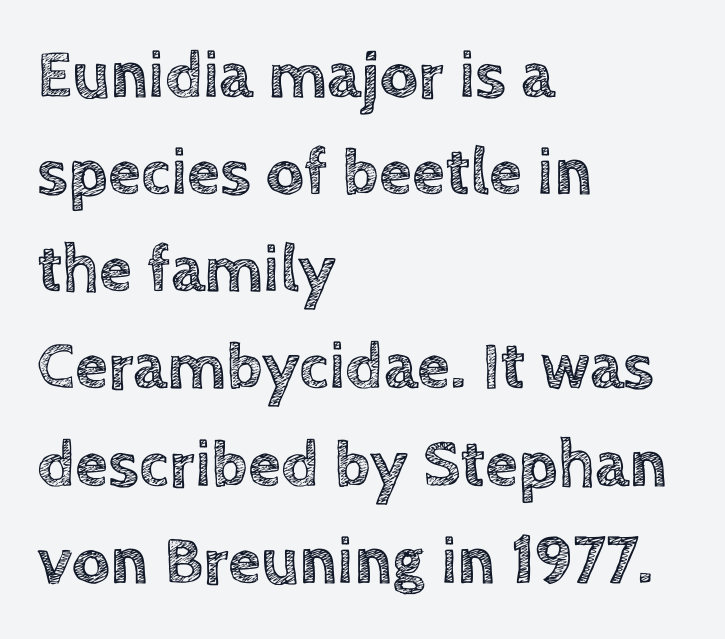
The image shows 67 px text type, upright; set left-aligned, normal line spacing (1.45x), normal letter spacing, not underlined; a large x-height.
